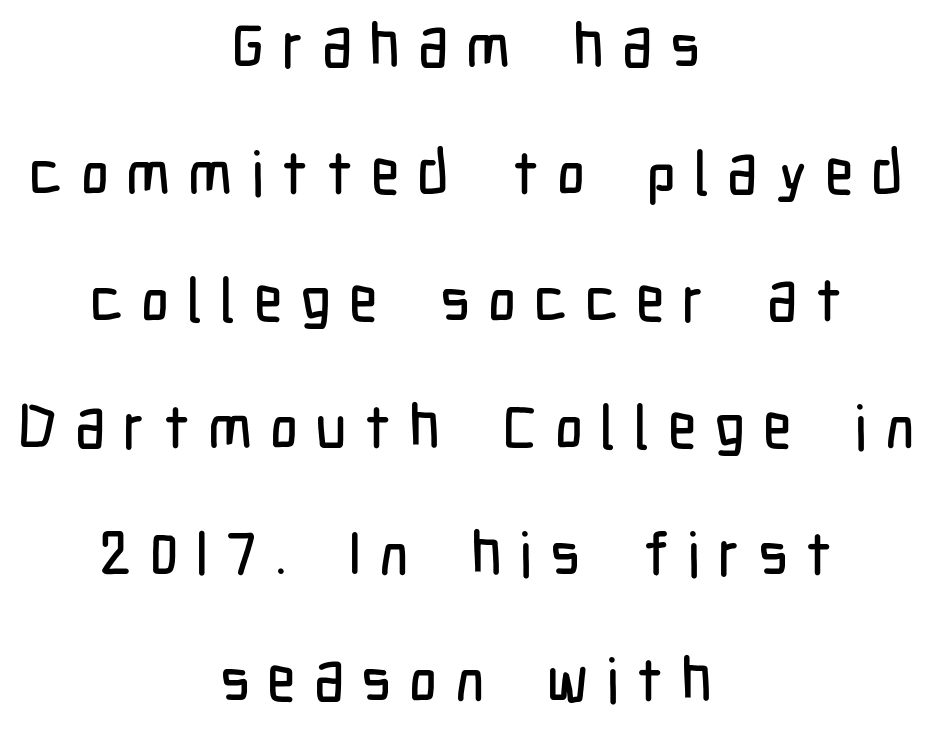
{"serif": "no", "italic": "no", "width": "condensed", "stroke_contrast": "low", "x_height": "medium", "monospaced": "no", "underline": "no", "align": "center", "line_spacing": "loose", "line_spacing_ratio": 2.08, "letter_spacing": "wide", "letter_spacing_em": 0.29, "glyph_px": 61}
